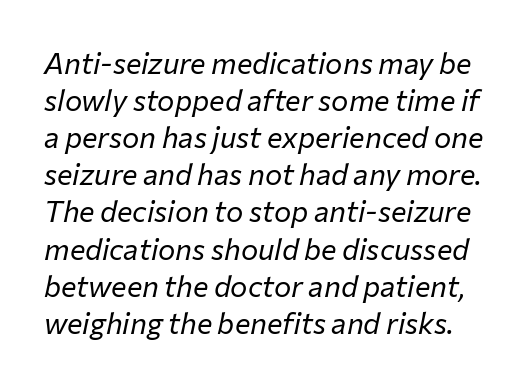
Q: Is the text bold? A: No.
Q: Is the text italic (slanted)? A: Yes, it leans right by about 12 degrees.
Q: Is the text underlined? A: No.
Q: Is the spacing between letters normal or unusually wide? A: Normal.
Q: Is the spacing between lines tight, normal or loose? A: Normal.
Q: Width (condensed, normal, or wide)? A: Normal.
Q: Stroke contrast? A: Low.
Q: x-height? A: Medium.
Q: Monospaced? A: No.
